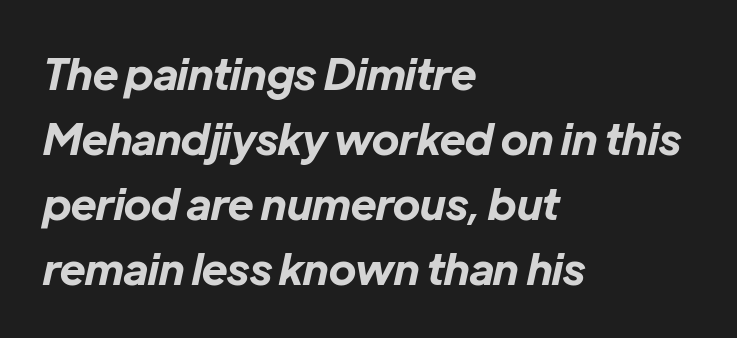
{"italic": "yes", "lean": "right", "slant_degrees": 12, "bold": "yes", "weight": "bold", "width": "normal", "stroke_contrast": "low", "x_height": "medium", "monospaced": "no", "underline": "no", "align": "left", "line_spacing": "normal", "line_spacing_ratio": 1.51, "letter_spacing": "normal", "letter_spacing_em": 0.0, "glyph_px": 43}
